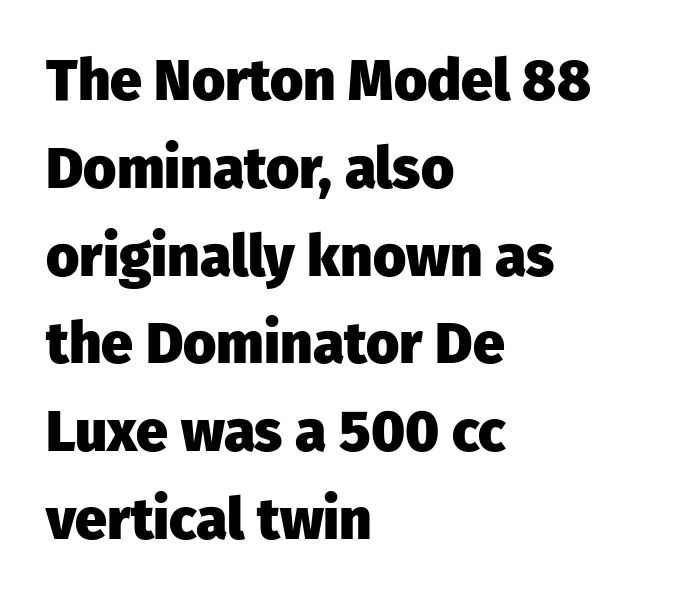
Characters remain perfectly vertical along every line. The type is set solid horizontally, with unmodified tracking. The setting favours the left margin, as ordinary paragraphs usually do. This rendering employs a face without finishing strokes, i.e., a sans-serif. Lines of text with bare space underneath.
